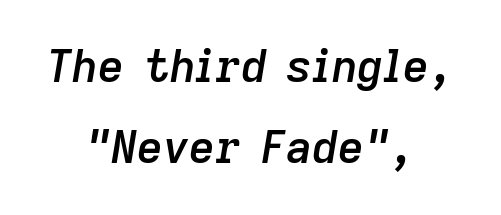
No extra tracking has been applied to these lines. The text carries the slant typical of an italic or oblique font. Note the varied advance widths — an 'i' is clearly narrower than an 'm'. Is the type bold? Partly — it's a semibold, heavier than regular but not fully bold.
